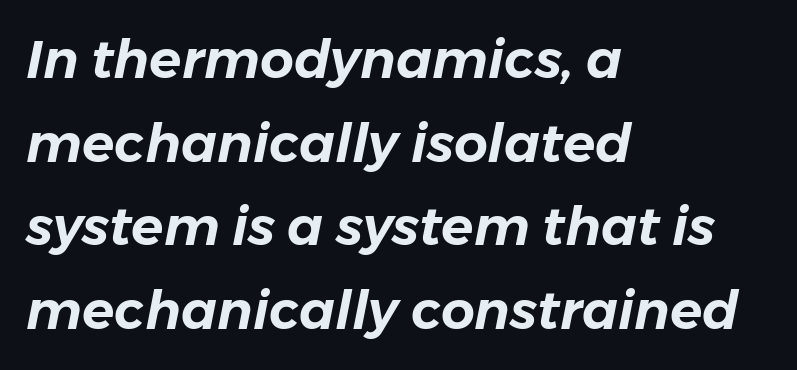
Q: Is the text italic (slanted)? A: Yes, it leans right by about 11 degrees.
Q: Is the text underlined? A: No.
Q: How is the paragraph aligned? A: Left-aligned.
Q: Is the spacing between letters normal or unusually wide? A: Normal.
Q: Is the spacing between lines tight, normal or loose? A: Normal.
Q: Width (condensed, normal, or wide)? A: Normal.
Q: Stroke contrast? A: Low.
Q: x-height? A: Medium.
Q: Monospaced? A: No.
